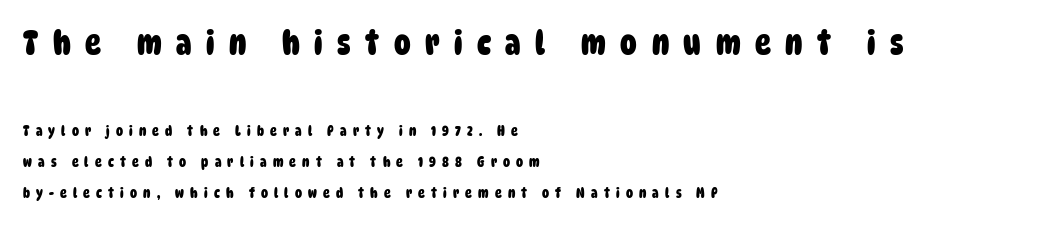
Leading: increased. Every row of glyphs begins at an identical x-position on the left. The characters look thick and weighty, a clear bold. The foot of each line stays bare and open. Here the glyphs are tracked loosely, breaking word shapes into spaced letters. Do the characters align in a grid? No, the font is proportional.
